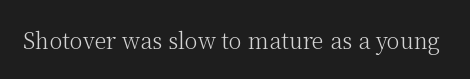
{"italic": "no", "bold": "no", "underline": "no", "letter_spacing": "normal", "letter_spacing_em": 0.0, "glyph_px": 22}
